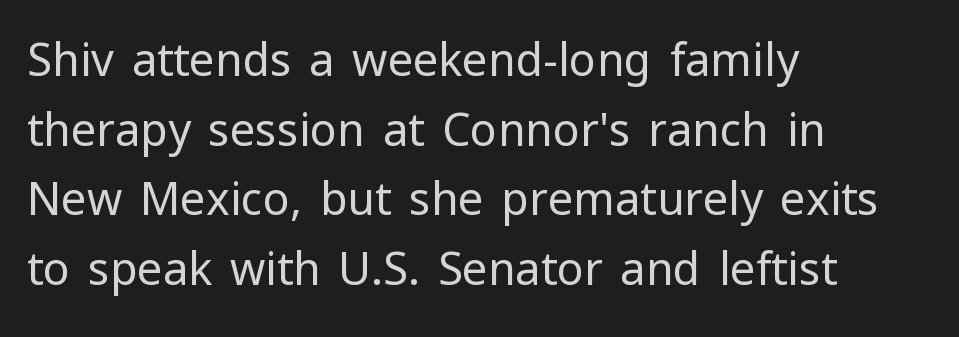
Q: Is the text bold? A: No.
Q: Is the text italic (slanted)? A: No, it is upright.
Q: Is the typeface a serif or a sans-serif typeface? A: Sans-serif.
Q: Is the text underlined? A: No.
Q: How is the paragraph aligned? A: Left-aligned.
Q: Is the spacing between letters normal or unusually wide? A: Normal.
Q: Is the spacing between lines tight, normal or loose? A: Normal.
Q: Width (condensed, normal, or wide)? A: Normal.
Q: Stroke contrast? A: Low.
Q: x-height? A: Medium.
Q: Monospaced? A: No.
